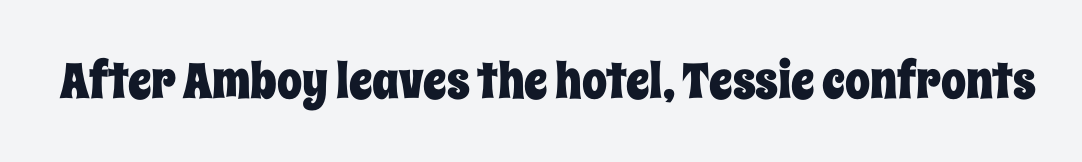
Q: Is the text italic (slanted)? A: No, it is upright.
Q: Is the text underlined? A: No.
Q: Is the spacing between letters normal or unusually wide? A: Normal.
Q: Width (condensed, normal, or wide)? A: Condensed.
Q: Stroke contrast? A: Low.
Q: x-height? A: Large.
Q: Monospaced? A: No.
